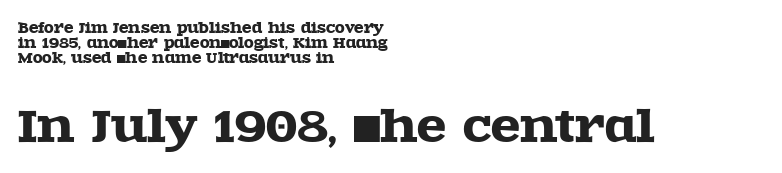
The image shows 43 px wide serif type, upright; set left-aligned, tight line spacing (1.06x), normal letter spacing, not underlined; the second (bottom) block is 3.07x larger; a large x-height.
